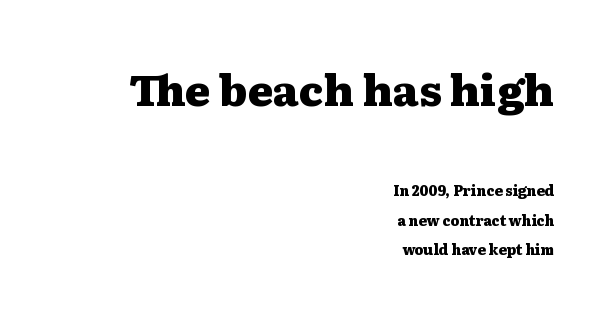
{"serif": "yes", "italic": "no", "bold": "yes", "weight": "heavy", "width": "wide", "stroke_contrast": "medium", "x_height": "medium", "monospaced": "no", "underline": "no", "align": "right", "line_spacing": "loose", "line_spacing_ratio": 2.09, "letter_spacing": "normal", "letter_spacing_em": 0.0, "larger_block": "first", "size_ratio": 3.07, "glyph_px": 43}
